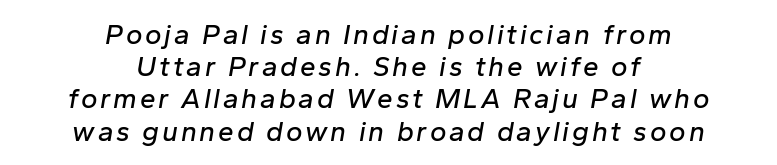
What's the leading like? Squeezed, with rows nearly overlapping. Note the varied advance widths — an 'i' is clearly narrower than an 'm'. The lettering tilts uniformly, giving the passage an italic look. The passage shown is not underscored anywhere.
